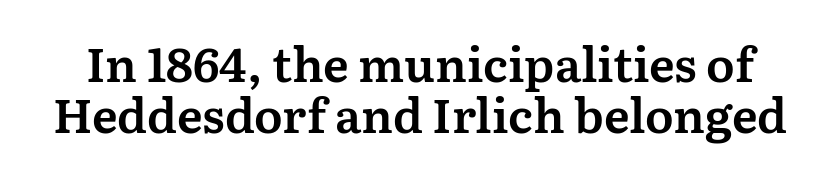
The image shows 47 px serif type, upright; set tight line spacing (1.09x), normal letter spacing, not underlined; medium stroke contrast and a medium x-height.
